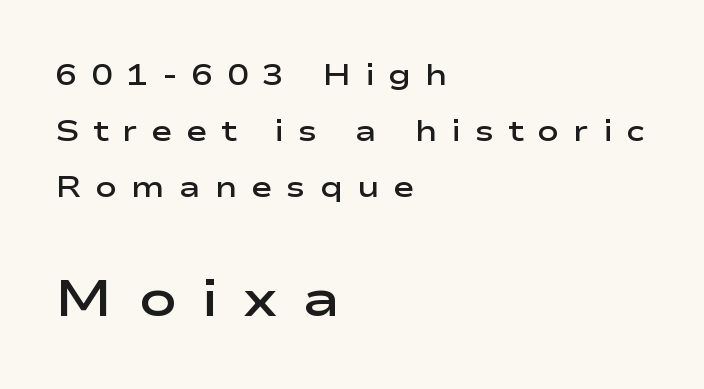
Set as a demibold, roughly 600 on the weight scale. Characters remain perfectly vertical along every line. Unmarked baselines from the first word to the last. The passage shown is typed in a proportional face where columns would drift. Left-aligned paragraph, ragged on the right.
